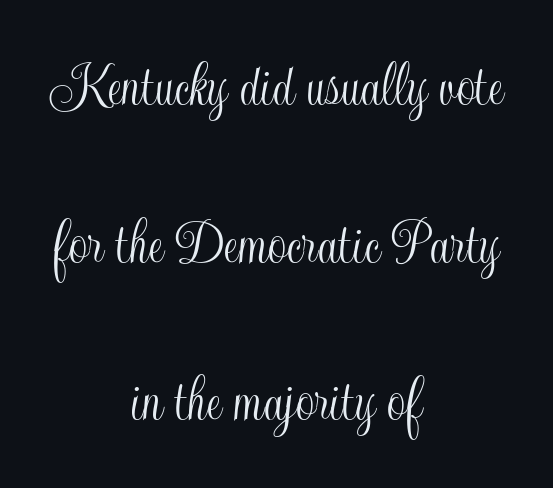
The image shows 66 px condensed type; set centered, loose line spacing (2.39x), normal letter spacing, not underlined; a small x-height.
